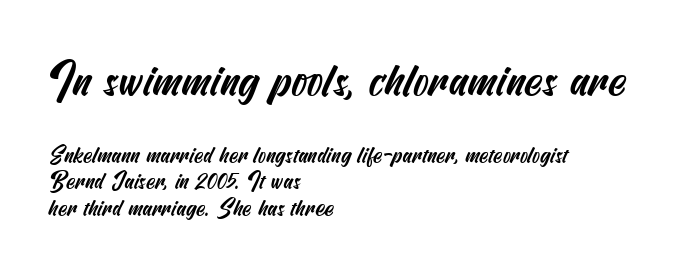
Q: Is the typeface a serif or a sans-serif typeface? A: Sans-serif.
Q: Is the text underlined? A: No.
Q: How is the paragraph aligned? A: Left-aligned.
Q: Is the spacing between letters normal or unusually wide? A: Normal.
Q: Is the spacing between lines tight, normal or loose? A: Tight.
Q: Which block of text is set in a larger size, the first (top) or the second (bottom)? A: The first (top) one.
Q: Width (condensed, normal, or wide)? A: Condensed.
Q: Stroke contrast? A: Medium.
Q: x-height? A: Small.
